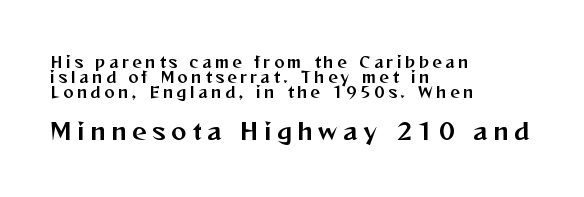
The image shows 23 px text type, upright; set left-aligned, tight line spacing (0.99x), unusually wide letter spacing (+0.24 em), not underlined; the second (bottom) block is 1.53x larger.
